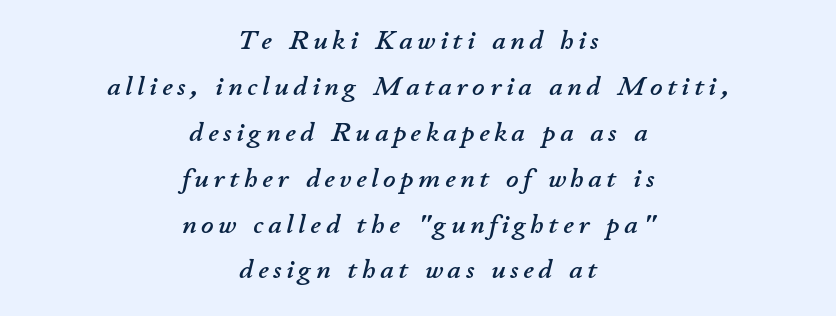
The image shows 27 px text type, italic (leaning right); set centered, normal line spacing (1.7x), not underlined.
